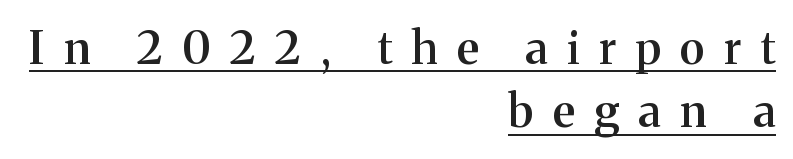
Q: Is the text bold? A: Semi-bold.
Q: Is the text italic (slanted)? A: No, it is upright.
Q: Is the typeface a serif or a sans-serif typeface? A: Serif.
Q: Is the text underlined? A: Yes.
Q: How is the paragraph aligned? A: Right-aligned.
Q: Is the spacing between letters normal or unusually wide? A: Unusually wide.
Q: Is the spacing between lines tight, normal or loose? A: Normal.
Q: Width (condensed, normal, or wide)? A: Normal.
Q: Stroke contrast? A: Medium.
Q: x-height? A: Medium.
Q: Monospaced? A: No.
